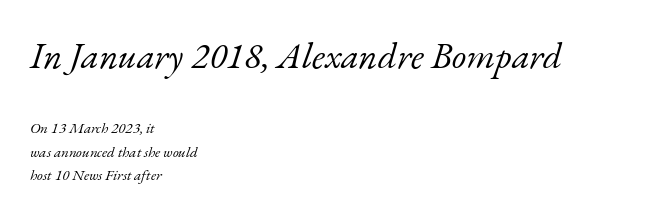
Q: Is the text bold? A: No.
Q: Is the text italic (slanted)? A: Yes, it leans right by about 17 degrees.
Q: Is the typeface a serif or a sans-serif typeface? A: Serif.
Q: Is the text underlined? A: No.
Q: How is the paragraph aligned? A: Left-aligned.
Q: Is the spacing between letters normal or unusually wide? A: Normal.
Q: Is the spacing between lines tight, normal or loose? A: Normal.
Q: Which block of text is set in a larger size, the first (top) or the second (bottom)? A: The first (top) one.
Q: Width (condensed, normal, or wide)? A: Normal.
Q: Stroke contrast? A: Low.
Q: x-height? A: Small.
Q: Monospaced? A: No.
